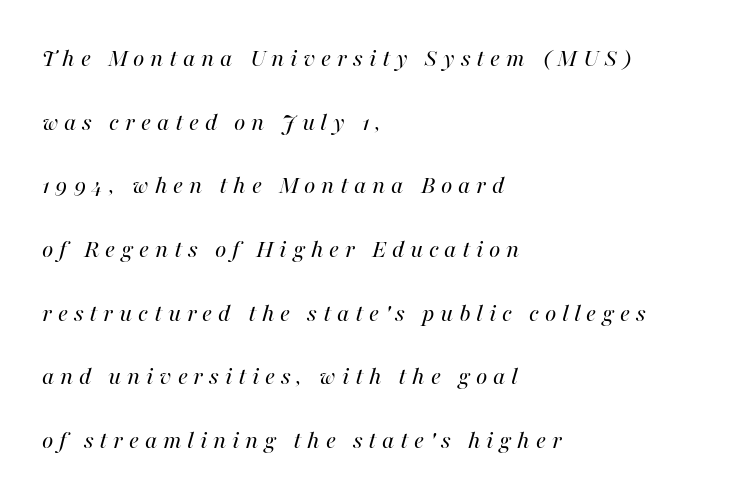
Q: Is the text bold? A: No.
Q: Is the text italic (slanted)? A: Yes, it leans right by about 16 degrees.
Q: Is the text underlined? A: No.
Q: How is the paragraph aligned? A: Left-aligned.
Q: Is the spacing between letters normal or unusually wide? A: Unusually wide.
Q: Is the spacing between lines tight, normal or loose? A: Loose.
